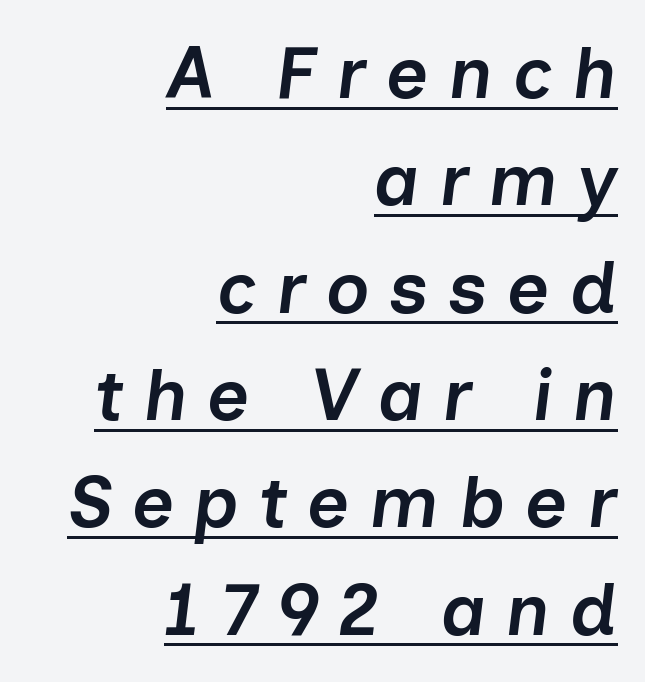
The image shows 73 px semibold type, italic (leaning right); set right-aligned, normal line spacing (1.47x), unusually wide letter spacing (+0.27 em), underlined; low stroke contrast and a medium x-height.
